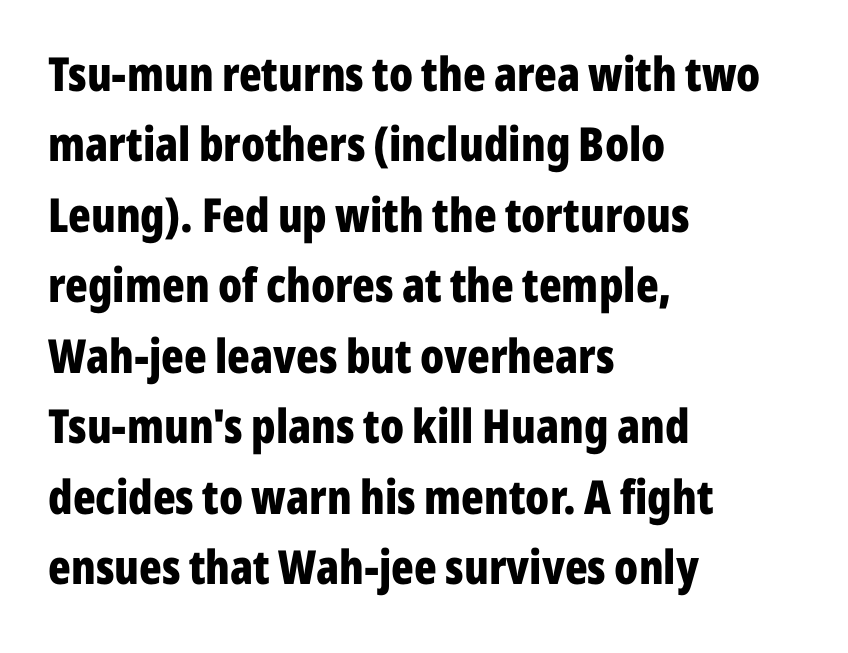
The image shows 47 px bold, condensed sans-serif type, upright; set left-aligned, normal line spacing (1.5x), normal letter spacing, not underlined; low stroke contrast and a medium x-height.
